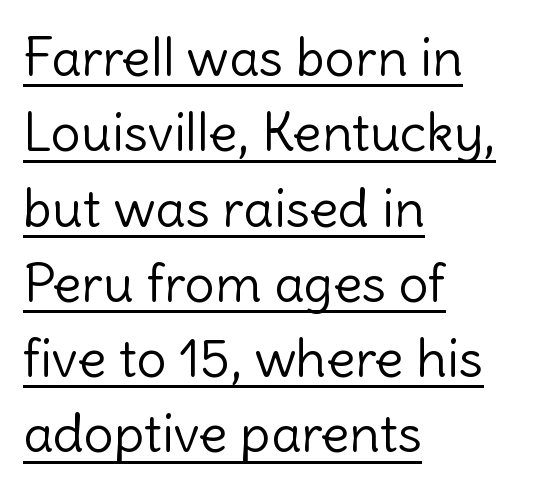
Spacing verdict: proportional, widths tailored to each character. This sample keeps an unexceptional amount of space between lines. Vertical strokes here are truly vertical. The rendering shows plain stroke endings on the letterforms — a sans-serif design. Stem width sits at or under what a default text font uses. The lines in this sample share a left origin and differ only in where they stop.
